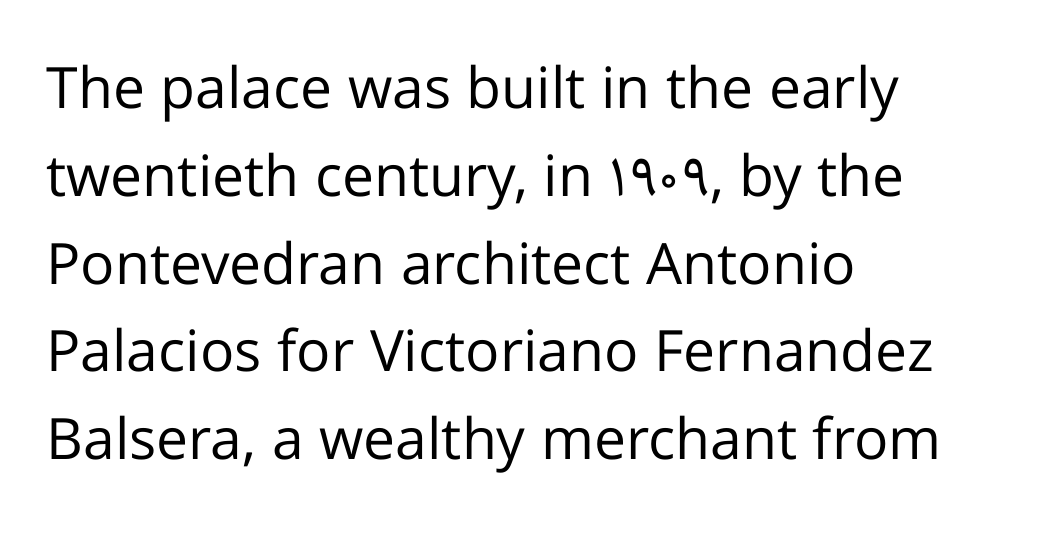
Q: Is the text bold? A: No.
Q: Is the text italic (slanted)? A: No, it is upright.
Q: Is the typeface a serif or a sans-serif typeface? A: Sans-serif.
Q: Is the text underlined? A: No.
Q: How is the paragraph aligned? A: Left-aligned.
Q: Is the spacing between letters normal or unusually wide? A: Normal.
Q: Is the spacing between lines tight, normal or loose? A: Normal.
Q: Width (condensed, normal, or wide)? A: Normal.
Q: Stroke contrast? A: Low.
Q: x-height? A: Medium.
Q: Monospaced? A: No.
